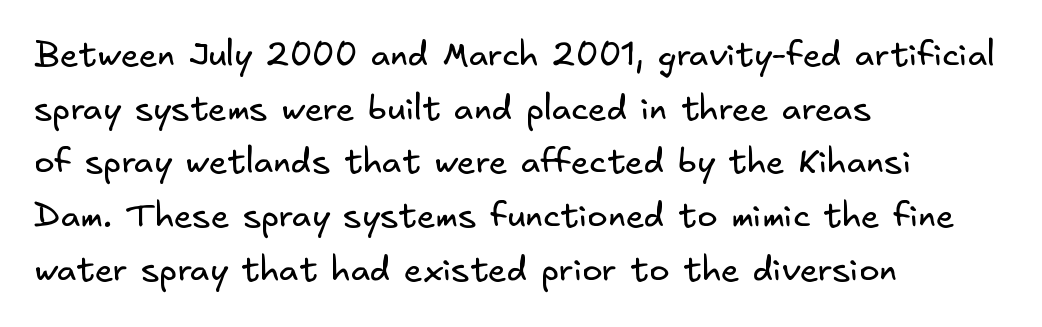
{"serif": "no", "bold": "no", "weight": "regular", "width": "normal", "stroke_contrast": "low", "x_height": "small", "underline": "no", "align": "left", "line_spacing": "normal", "line_spacing_ratio": 1.58, "letter_spacing": "normal", "letter_spacing_em": 0.0, "glyph_px": 34}
